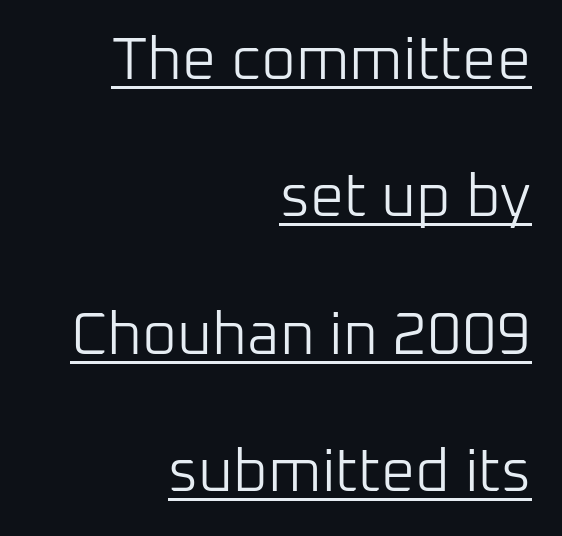
{"serif": "no", "italic": "no", "bold": "no", "weight": "light", "width": "normal", "stroke_contrast": "low", "x_height": "medium", "monospaced": "no", "underline": "yes", "align": "right", "line_spacing": "loose", "line_spacing_ratio": 2.29, "letter_spacing": "normal", "letter_spacing_em": 0.0, "glyph_px": 60}
